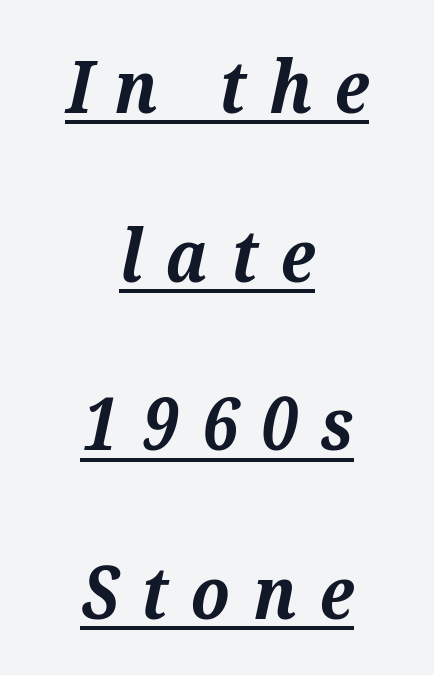
Quick note: interline space is abundant. Posture: slanted. Letter spacing: wide. The type family on display is of the serif kind.
